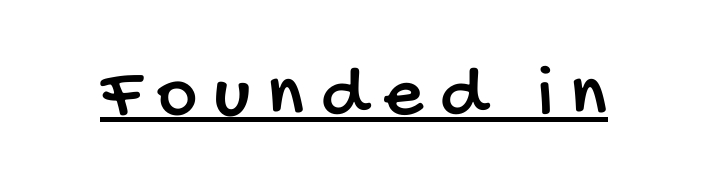
{"serif": "no", "width": "condensed", "stroke_contrast": "low", "x_height": "large", "monospaced": "no", "underline": "yes", "letter_spacing": "wide", "letter_spacing_em": 0.22, "glyph_px": 77}
